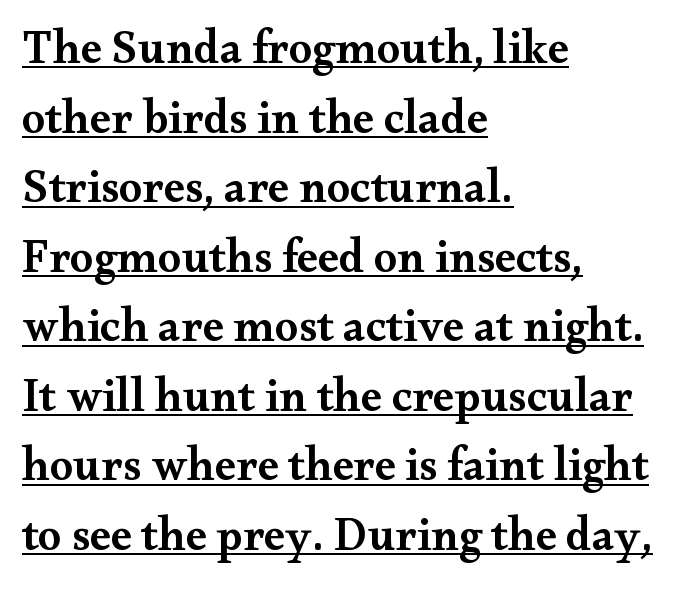
The image shows 47 px semibold, wide serif type, upright; set left-aligned, normal line spacing (1.48x), normal letter spacing, underlined; medium stroke contrast and a small x-height.
